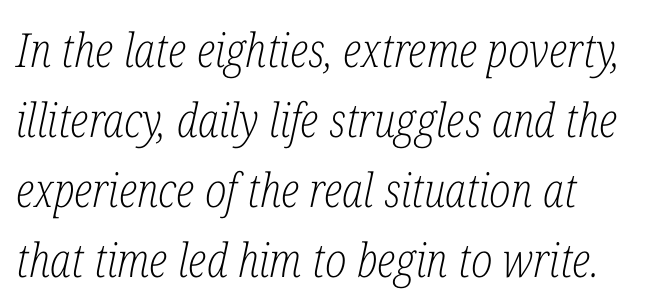
Q: Is the text bold? A: No.
Q: Is the text italic (slanted)? A: Yes, it leans right by about 12 degrees.
Q: Is the typeface a serif or a sans-serif typeface? A: Serif.
Q: Is the text underlined? A: No.
Q: How is the paragraph aligned? A: Left-aligned.
Q: Is the spacing between letters normal or unusually wide? A: Normal.
Q: Is the spacing between lines tight, normal or loose? A: Normal.
Q: Width (condensed, normal, or wide)? A: Condensed.
Q: Stroke contrast? A: Low.
Q: x-height? A: Medium.
Q: Monospaced? A: No.
